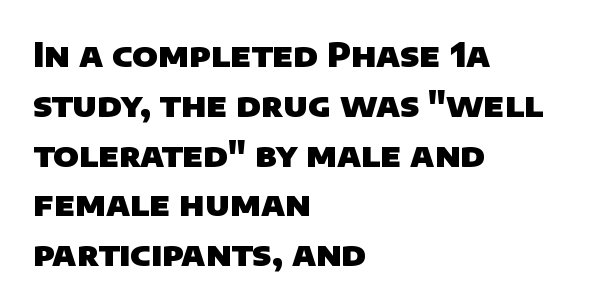
{"serif": "no", "bold": "yes", "weight": "heavy", "width": "normal", "stroke_contrast": "low", "x_height": "large", "monospaced": "no", "underline": "no", "align": "left", "line_spacing": "normal", "line_spacing_ratio": 1.51, "letter_spacing": "normal", "letter_spacing_em": 0.0, "glyph_px": 33}
